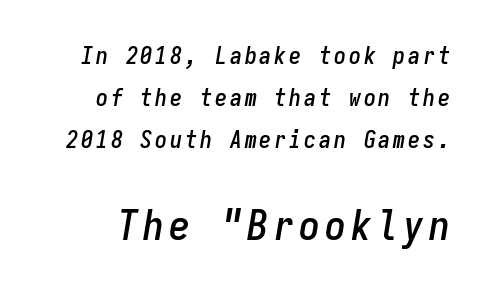
{"italic": "yes", "lean": "right", "slant_degrees": 9, "width": "condensed", "stroke_contrast": "low", "x_height": "medium", "monospaced": "yes", "underline": "no", "line_spacing_ratio": 1.74, "larger_block": "second", "size_ratio": 1.75, "glyph_px": 42}
